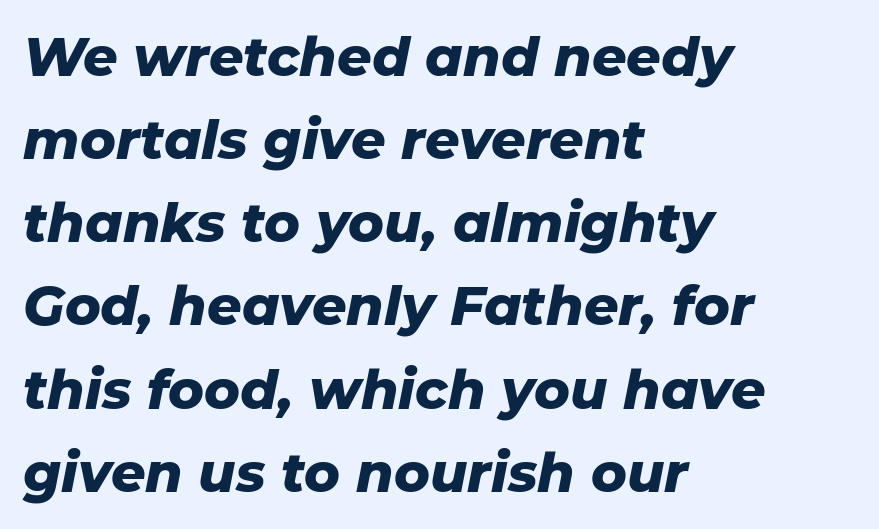
Q: Is the text bold? A: Yes.
Q: Is the text italic (slanted)? A: Yes, it leans right by about 11 degrees.
Q: Is the text underlined? A: No.
Q: How is the paragraph aligned? A: Left-aligned.
Q: Is the spacing between letters normal or unusually wide? A: Normal.
Q: Is the spacing between lines tight, normal or loose? A: Normal.
Q: Width (condensed, normal, or wide)? A: Normal.
Q: Stroke contrast? A: Low.
Q: x-height? A: Medium.
Q: Monospaced? A: No.
